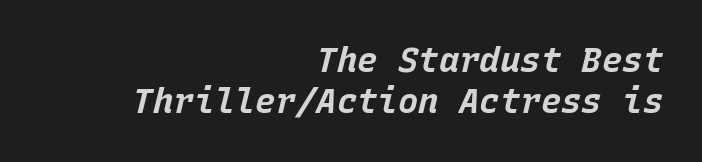
Yep, that's italic — everything's leaning. Weight check: bold — yes, fully. No word sits above an underline. Tracking value appears to be zero — textbook default spacing. The rendering uses typewriter-style spacing with identical character cells. Alignment: flush right.
